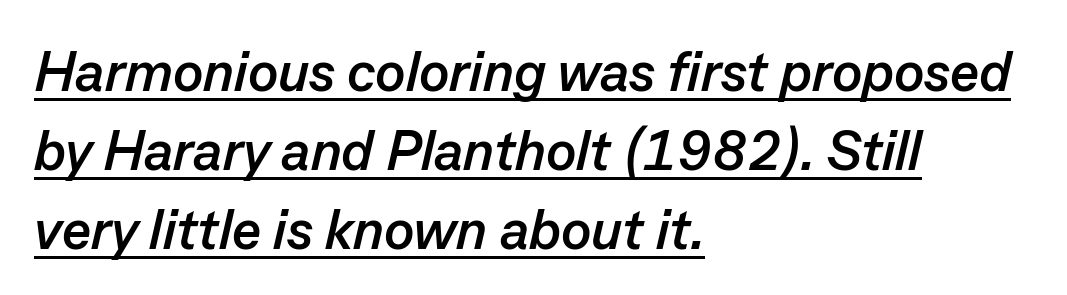
{"italic": "yes", "lean": "right", "slant_degrees": 13, "bold": "yes", "weight": "semibold", "width": "normal", "stroke_contrast": "low", "x_height": "medium", "monospaced": "no", "underline": "yes", "align": "left", "line_spacing": "normal", "line_spacing_ratio": 1.41, "letter_spacing": "normal", "letter_spacing_em": 0.0, "glyph_px": 56}
